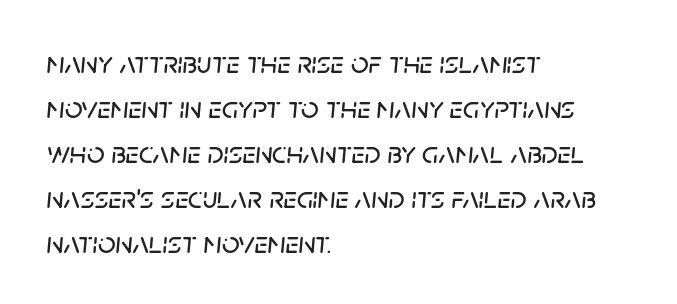
{"italic": "yes", "lean": "right", "slant_degrees": 5, "width": "normal", "stroke_contrast": "low", "x_height": "large", "monospaced": "no", "underline": "no", "align": "left", "line_spacing": "normal", "line_spacing_ratio": 1.45, "letter_spacing": "normal", "letter_spacing_em": 0.0, "glyph_px": 31}
